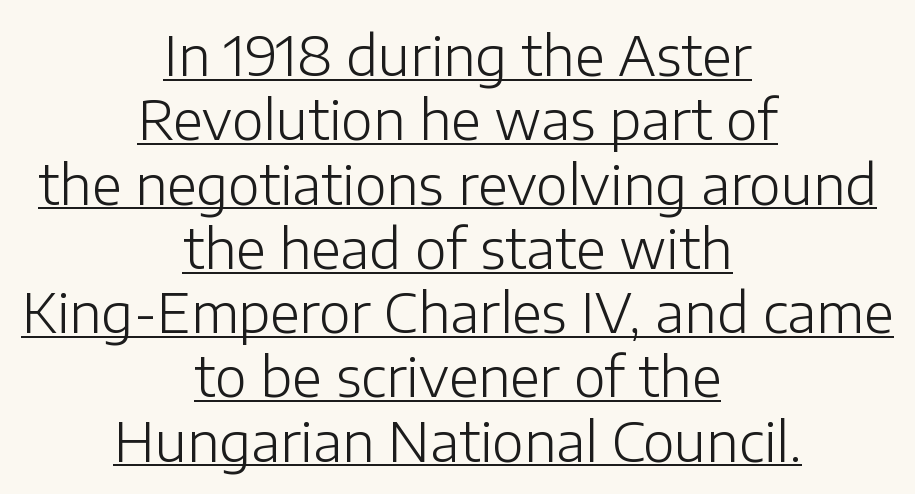
You could not count columns in this text — the font is proportionally spaced. The line texture is even and compact thanks to regular tracking. Neither beginnings nor endings align; midpoints do. No feet cap the strokes, marking this as sans-serif type. Posture: straight, roman, zero tilt. The face used here appears with an underline applied.
